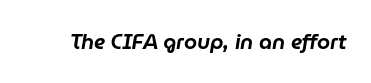
Q: Is the text italic (slanted)? A: Yes, it leans right by about 9 degrees.
Q: Is the text underlined? A: No.
Q: Is the spacing between letters normal or unusually wide? A: Normal.
